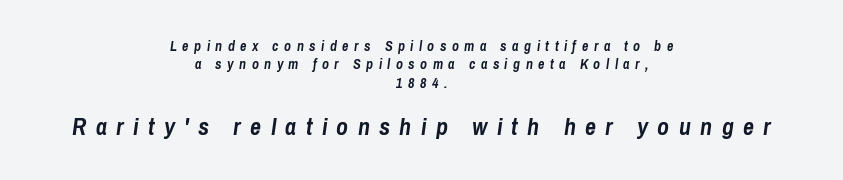
{"italic": "yes", "lean": "right", "slant_degrees": 8, "bold": "yes", "underline": "no", "align": "center", "line_spacing": "normal", "line_spacing_ratio": 1.31, "letter_spacing": "wide", "letter_spacing_em": 0.39, "larger_block": "second", "size_ratio": 1.71, "glyph_px": 24}
